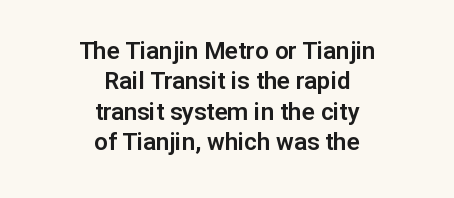
These lines sit exactly where default settings would place them. Has an underline been added? It has not. Tall strokes in this sample are plumb rather than angled. Here the glyphs are tracked normally, forming tight word shapes. Alignment: centered.
